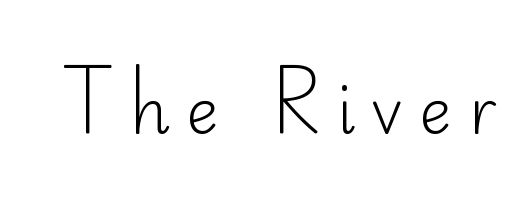
{"serif": "no", "italic": "no", "bold": "no", "weight": "light", "width": "normal", "stroke_contrast": "low", "x_height": "small", "monospaced": "no", "underline": "no", "letter_spacing": "wide", "letter_spacing_em": 0.26, "glyph_px": 62}
